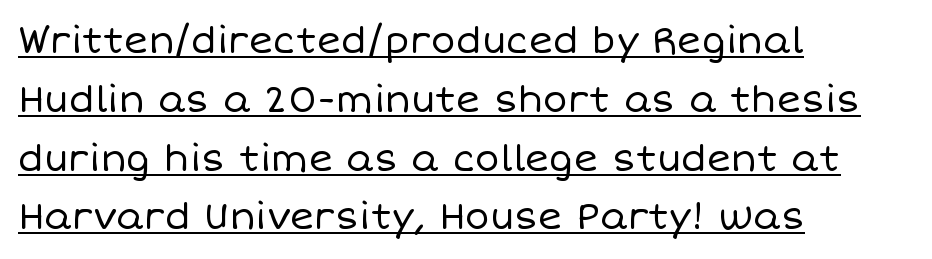
Leftover space on each line is placed entirely after the last word. The passage shown is typed in a proportional face where columns would drift. Is this a heavy cut? Hardly; it is regular or lighter. A typographer would call this underscored text.
